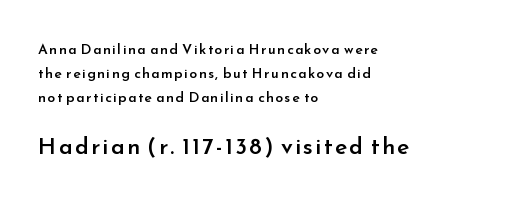
{"italic": "no", "bold": "semi", "underline": "no", "align": "left", "line_spacing_ratio": 1.71, "larger_block": "second", "size_ratio": 1.64, "glyph_px": 23}
